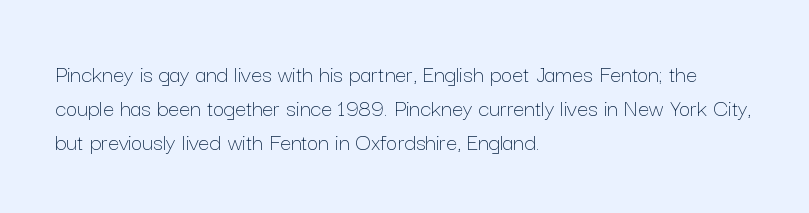
Q: Is the text bold? A: No.
Q: Is the text italic (slanted)? A: No, it is upright.
Q: Is the text underlined? A: No.
Q: How is the paragraph aligned? A: Left-aligned.
Q: Is the spacing between letters normal or unusually wide? A: Normal.
Q: Is the spacing between lines tight, normal or loose? A: Normal.
